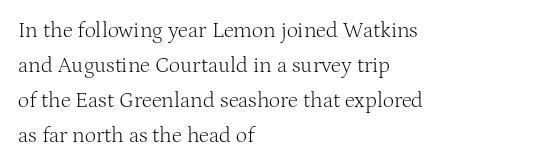
The image shows 22 px text type, upright; set left-aligned, normal line spacing (1.59x), normal letter spacing, not underlined.
